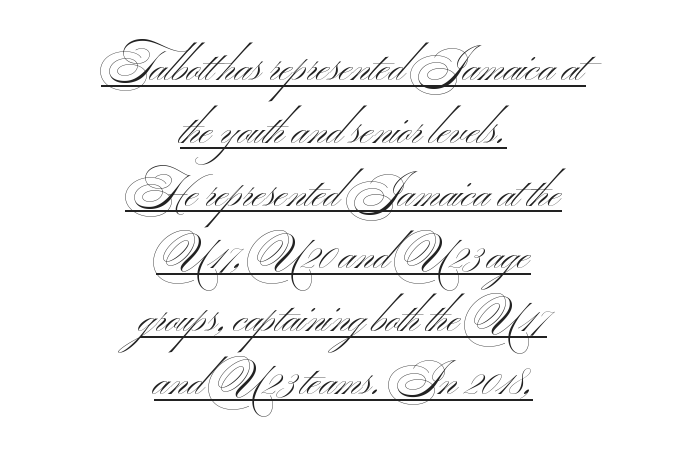
{"serif": "no", "bold": "no", "weight": "light", "width": "wide", "stroke_contrast": "medium", "x_height": "small", "monospaced": "no", "underline": "yes", "align": "center", "line_spacing": "normal", "line_spacing_ratio": 1.46, "letter_spacing": "normal", "letter_spacing_em": 0.0, "glyph_px": 43}
